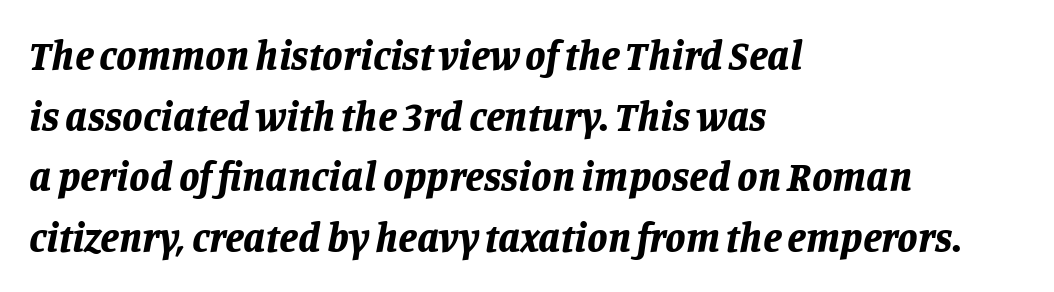
One-word summary of the alignment: left. Descenders hang freely into open space. Students, observe: this is what conventionally led text looks like. Observe the lean: these are italic letterforms. Does extra space separate the letters? No, they use regular spacing.
